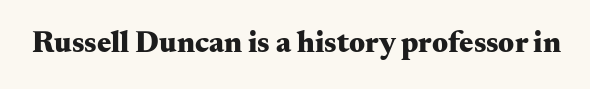
{"serif": "yes", "italic": "no", "bold": "yes", "weight": "heavy", "width": "wide", "stroke_contrast": "medium", "x_height": "small", "monospaced": "no", "underline": "no", "letter_spacing": "normal", "letter_spacing_em": 0.0, "glyph_px": 30}
